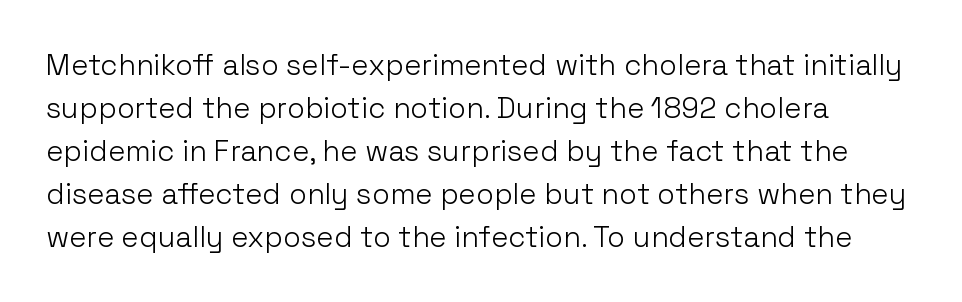
{"serif": "no", "italic": "no", "bold": "no", "weight": "light", "width": "normal", "stroke_contrast": "low", "x_height": "medium", "monospaced": "no", "underline": "no", "align": "left", "line_spacing": "normal", "line_spacing_ratio": 1.48, "letter_spacing": "normal", "letter_spacing_em": 0.0, "glyph_px": 29}
